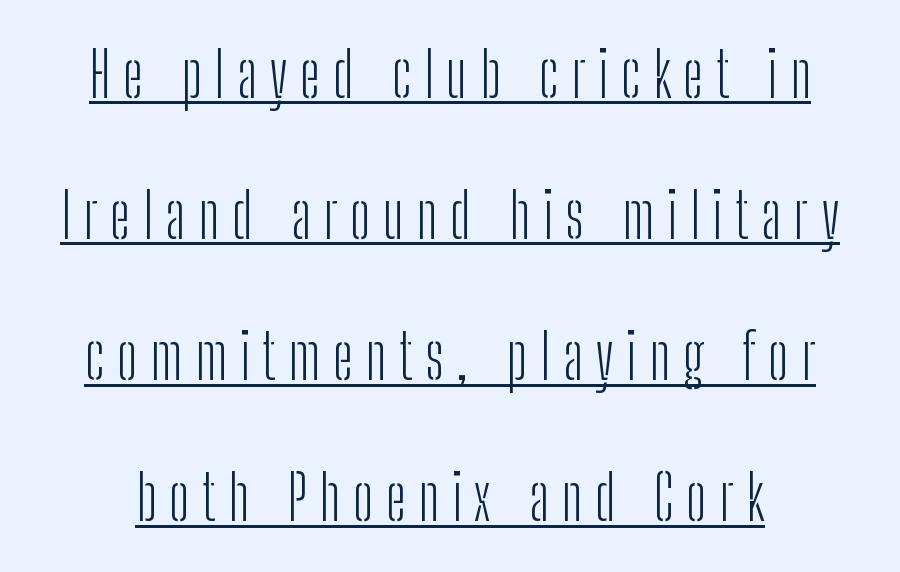
It's the straight-up-and-down kind of type. The face used here is a sans, in the tradition of grotesques and geometrics. Notice how a bar underscores the lettering throughout. Characters follow at a spacing far wider than the type designer built in. Vertical spacing — loose.
